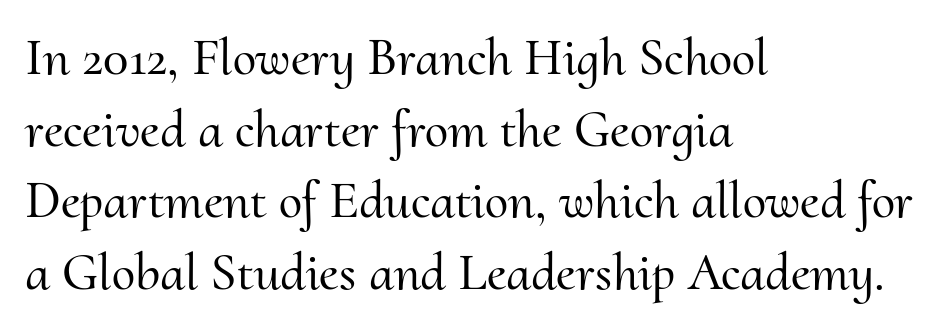
The paragraph has a hard left edge and a soft right edge. Unlike italic type, these characters show no tilt at all. Plain, unruled lines of type. The glyphs in this specimen are seriffed. These lines sit exactly where default settings would place them.
